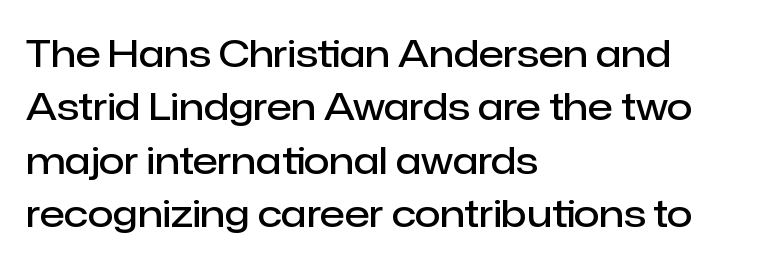
Each letter keeps its own natural width here, so spacing adapts to shape. Characters remain perfectly vertical along every line. The characters look somewhat weighty, a semibold short of true bold. Type style note: lacks serifs. No word sits above an underline.
